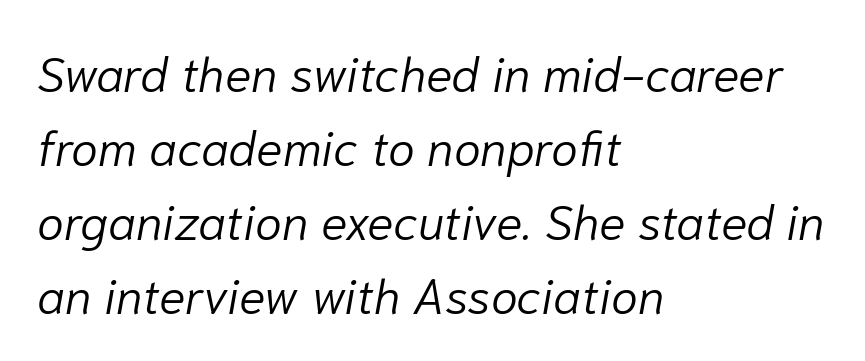
This sample uses an oblique cut, with every glyph tilted off the vertical. Think of a printed novel: that variable character pitch is what you see here. Reading down the block, your eye returns to a fixed left position each line. Heft: none added — not bold. The words here are not underlined. The line-height multiplier appears to be the usual default.
